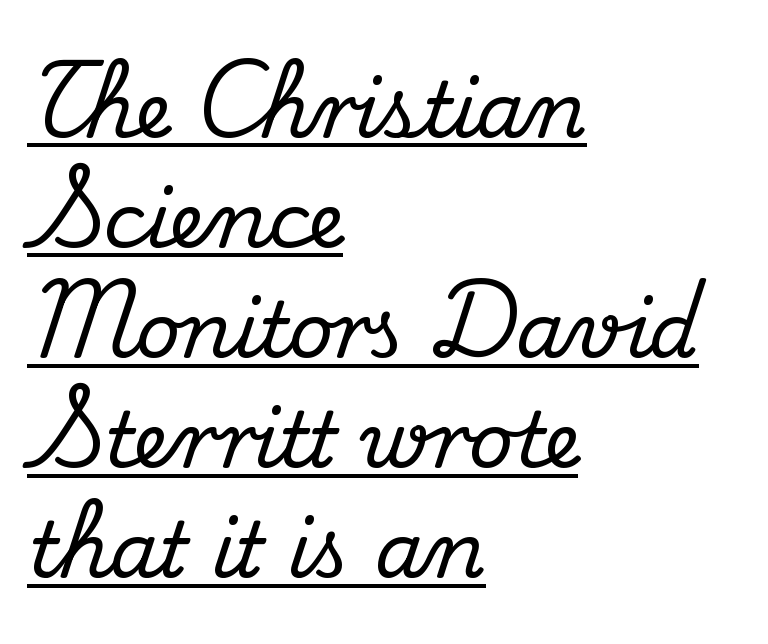
Q: Is the text italic (slanted)? A: Yes.
Q: Is the typeface a serif or a sans-serif typeface? A: Serif.
Q: Is the text underlined? A: Yes.
Q: How is the paragraph aligned? A: Left-aligned.
Q: Is the spacing between letters normal or unusually wide? A: Normal.
Q: Is the spacing between lines tight, normal or loose? A: Normal.
Q: Width (condensed, normal, or wide)? A: Normal.
Q: Stroke contrast? A: Medium.
Q: x-height? A: Small.
Q: Monospaced? A: No.
